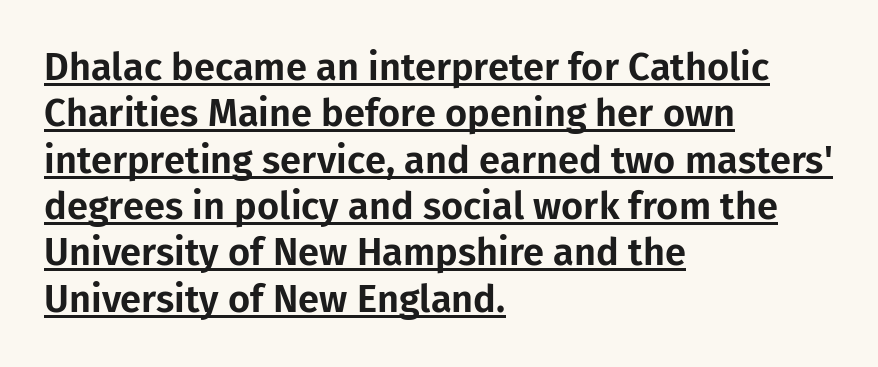
The image shows 38 px sans-serif type, upright; set left-aligned, line spacing 1.22x, normal letter spacing, underlined; low stroke contrast and a medium x-height.
